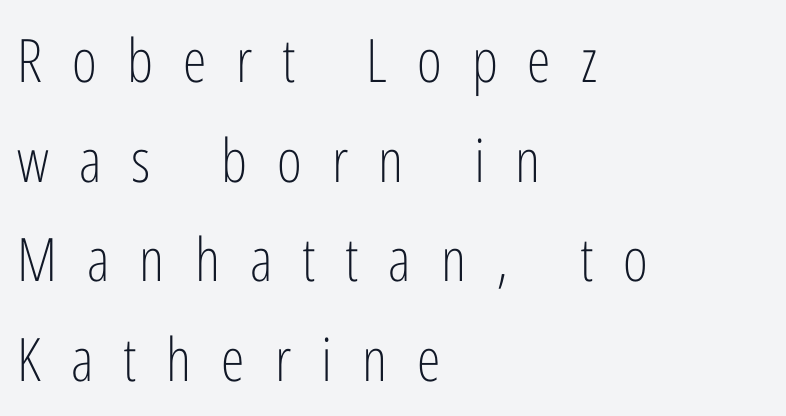
Q: Is the text bold? A: No.
Q: Is the text italic (slanted)? A: No, it is upright.
Q: Is the typeface a serif or a sans-serif typeface? A: Sans-serif.
Q: Is the text underlined? A: No.
Q: How is the paragraph aligned? A: Left-aligned.
Q: Is the spacing between letters normal or unusually wide? A: Unusually wide.
Q: Is the spacing between lines tight, normal or loose? A: Normal.
Q: Width (condensed, normal, or wide)? A: Condensed.
Q: Stroke contrast? A: Low.
Q: x-height? A: Medium.
Q: Monospaced? A: No.
